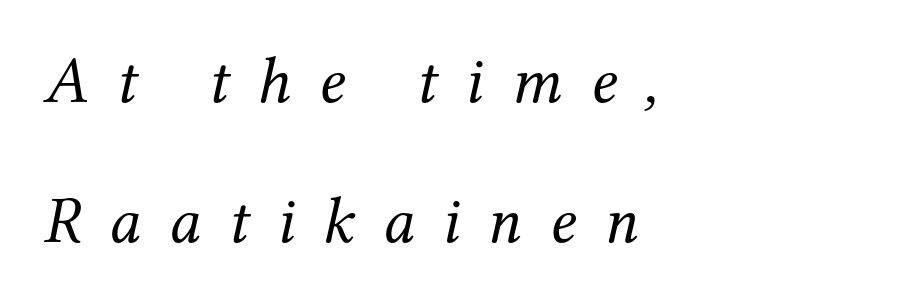
Does extra space separate the letters? Yes, quite a lot of it. These lines stack with their left ends in a neat column. The glyphs in this specimen are seriffed. This reads as an unemphasized weight, regular at the heaviest.
